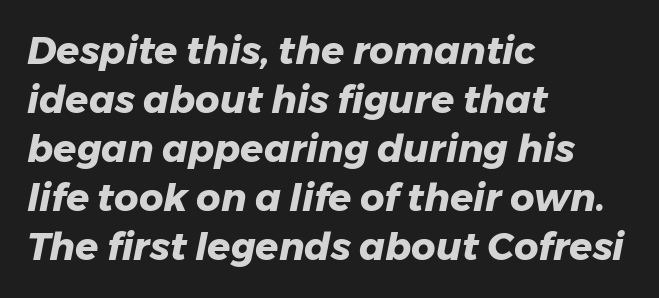
{"italic": "yes", "lean": "right", "slant_degrees": 11, "bold": "yes", "weight": "heavy", "width": "normal", "stroke_contrast": "low", "x_height": "medium", "monospaced": "no", "underline": "no", "align": "left", "line_spacing": "normal", "line_spacing_ratio": 1.29, "letter_spacing": "normal", "letter_spacing_em": 0.0, "glyph_px": 38}
